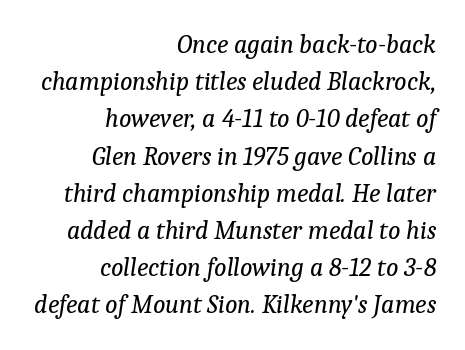
The image shows 26 px text type, italic (leaning right); set right-aligned, normal line spacing (1.43x), normal letter spacing, not underlined.
